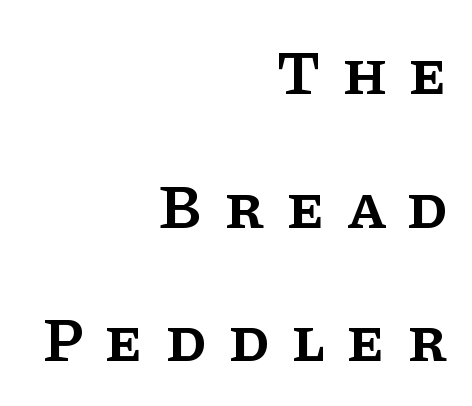
{"serif": "yes", "italic": "no", "bold": "semi", "weight": "semibold", "width": "normal", "stroke_contrast": "low", "x_height": "large", "monospaced": "no", "underline": "no", "align": "right", "line_spacing": "loose", "line_spacing_ratio": 2.12, "letter_spacing": "wide", "letter_spacing_em": 0.35, "glyph_px": 63}
